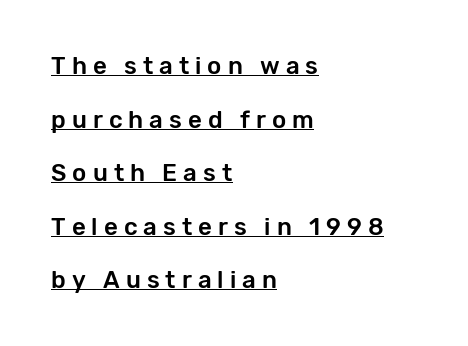
Notice how the passage keeps a crisp vertical edge on the left only. If you drew a line through each stem, it would be perfectly vertical. Substantial extra tracking has been applied to these lines. This sample carries an underscore along the baseline area. Each new line begins a long way beneath the previous one.
